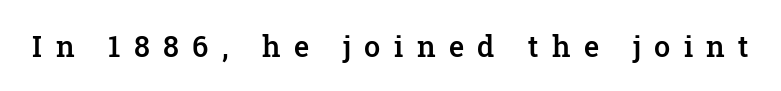
Q: Is the text bold? A: Semi-bold.
Q: Is the text italic (slanted)? A: No, it is upright.
Q: Is the typeface a serif or a sans-serif typeface? A: Serif.
Q: Is the text underlined? A: No.
Q: Is the spacing between letters normal or unusually wide? A: Unusually wide.
Q: Width (condensed, normal, or wide)? A: Normal.
Q: Stroke contrast? A: Low.
Q: x-height? A: Medium.
Q: Monospaced? A: No.
